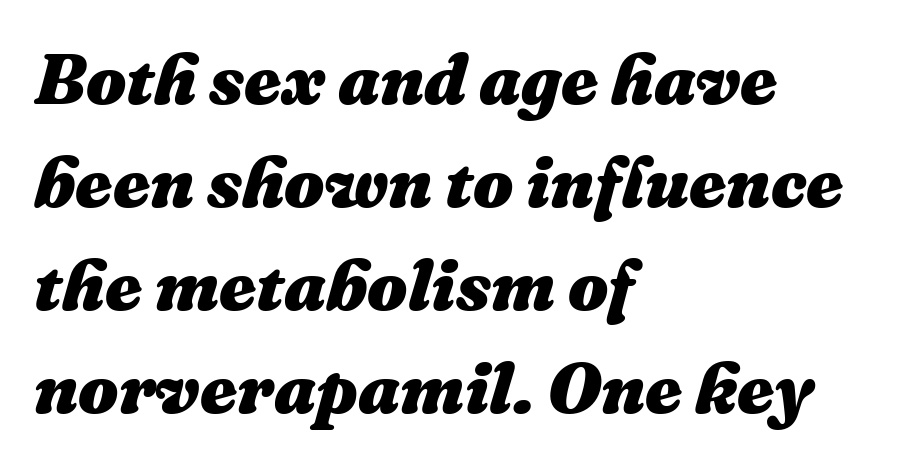
{"italic": "yes", "lean": "right", "slant_degrees": 16, "bold": "yes", "weight": "heavy", "width": "normal", "stroke_contrast": "medium", "x_height": "medium", "monospaced": "no", "underline": "no", "align": "left", "line_spacing": "normal", "line_spacing_ratio": 1.45, "letter_spacing": "normal", "letter_spacing_em": 0.0, "glyph_px": 71}
